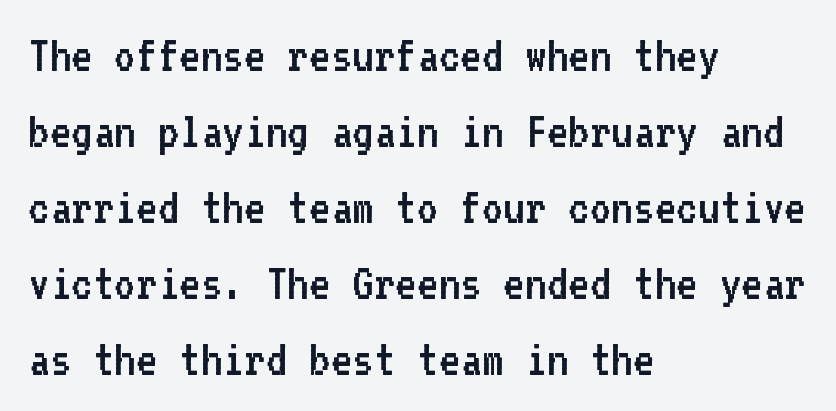
Q: Is the text bold? A: No.
Q: Is the text italic (slanted)? A: No, it is upright.
Q: Is the typeface a serif or a sans-serif typeface? A: Sans-serif.
Q: Is the text underlined? A: No.
Q: How is the paragraph aligned? A: Left-aligned.
Q: Is the spacing between letters normal or unusually wide? A: Normal.
Q: Is the spacing between lines tight, normal or loose? A: Normal.
Q: Width (condensed, normal, or wide)? A: Normal.
Q: Stroke contrast? A: Low.
Q: x-height? A: Medium.
Q: Monospaced? A: Yes.
